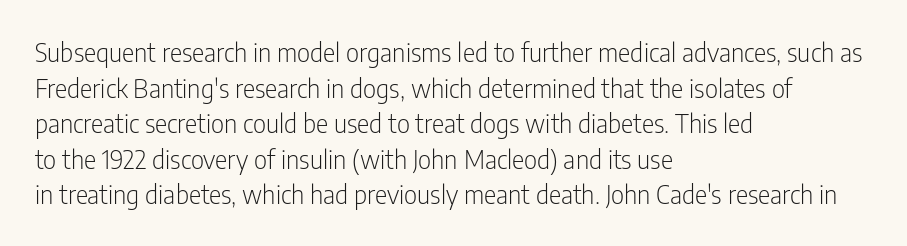
Q: Is the text bold? A: No.
Q: Is the text italic (slanted)? A: No, it is upright.
Q: Is the text underlined? A: No.
Q: How is the paragraph aligned? A: Left-aligned.
Q: Is the spacing between letters normal or unusually wide? A: Normal.
Q: Is the spacing between lines tight, normal or loose? A: Normal.
